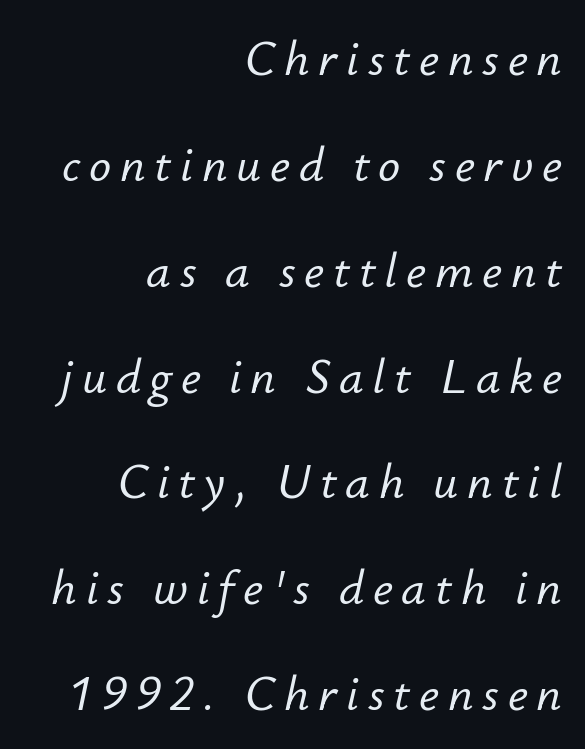
Q: Is the text italic (slanted)? A: Yes, it leans right by about 12 degrees.
Q: Is the text underlined? A: No.
Q: How is the paragraph aligned? A: Right-aligned.
Q: Is the spacing between lines tight, normal or loose? A: Loose.
Q: Width (condensed, normal, or wide)? A: Normal.
Q: Stroke contrast? A: Low.
Q: x-height? A: Small.
Q: Monospaced? A: No.
